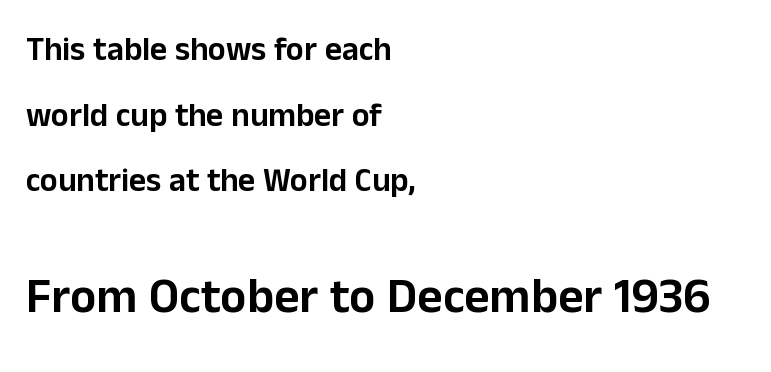
{"serif": "no", "italic": "no", "width": "normal", "stroke_contrast": "low", "x_height": "medium", "monospaced": "no", "underline": "no", "align": "left", "line_spacing": "loose", "line_spacing_ratio": 1.99, "letter_spacing": "normal", "letter_spacing_em": 0.0, "larger_block": "second", "size_ratio": 1.48, "glyph_px": 49}
